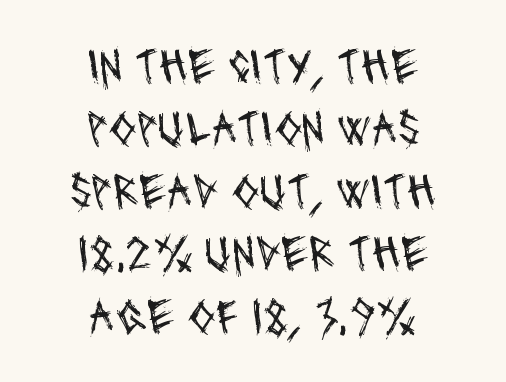
The image shows 50 px regular-weight, condensed sans-serif type; set centered, normal line spacing (1.25x), normal letter spacing, not underlined; medium stroke contrast and a large x-height.
